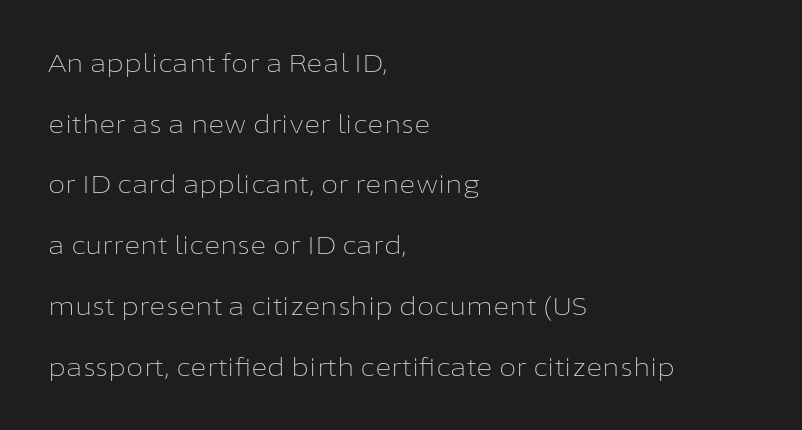
The image shows 25 px text type, upright; set left-aligned, loose line spacing (2.43x), normal letter spacing, not underlined.
